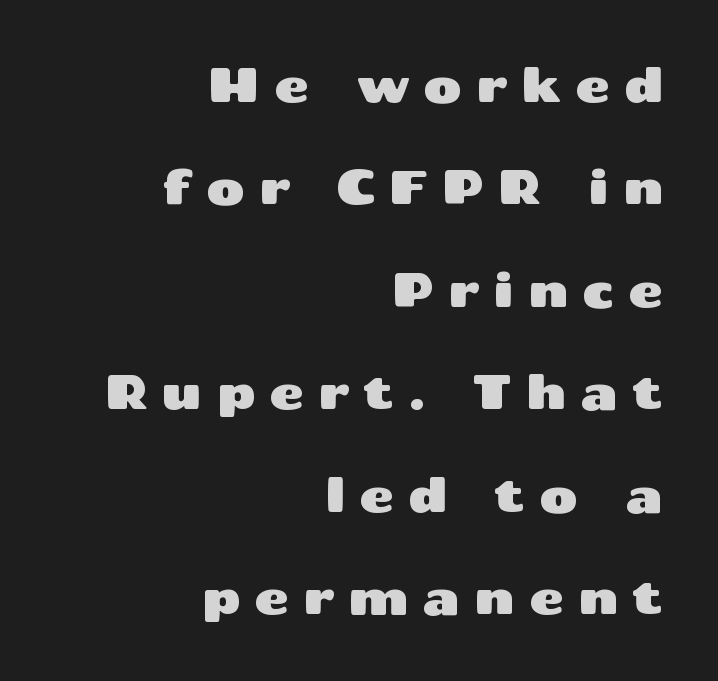
Q: Is the text italic (slanted)? A: No, it is upright.
Q: Is the typeface a serif or a sans-serif typeface? A: Sans-serif.
Q: Is the text underlined? A: No.
Q: How is the paragraph aligned? A: Right-aligned.
Q: Is the spacing between letters normal or unusually wide? A: Unusually wide.
Q: Is the spacing between lines tight, normal or loose? A: Loose.
Q: Width (condensed, normal, or wide)? A: Wide.
Q: Stroke contrast? A: Medium.
Q: x-height? A: Medium.
Q: Monospaced? A: No.
